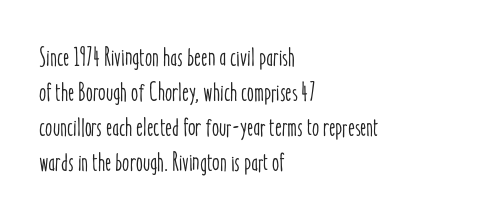
The image shows 26 px text type, upright; set left-aligned, normal line spacing (1.35x), normal letter spacing, not underlined.
